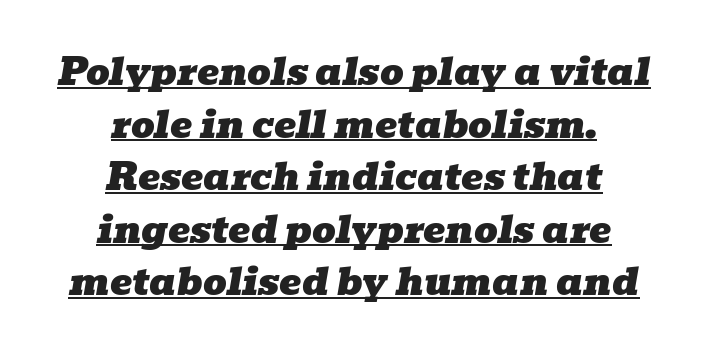
Q: Is the text italic (slanted)? A: Yes, it leans right by about 10 degrees.
Q: Is the typeface a serif or a sans-serif typeface? A: Serif.
Q: Is the text underlined? A: Yes.
Q: How is the paragraph aligned? A: Centered.
Q: Is the spacing between letters normal or unusually wide? A: Normal.
Q: Is the spacing between lines tight, normal or loose? A: Normal.
Q: Width (condensed, normal, or wide)? A: Wide.
Q: Stroke contrast? A: Low.
Q: x-height? A: Medium.
Q: Monospaced? A: No.
